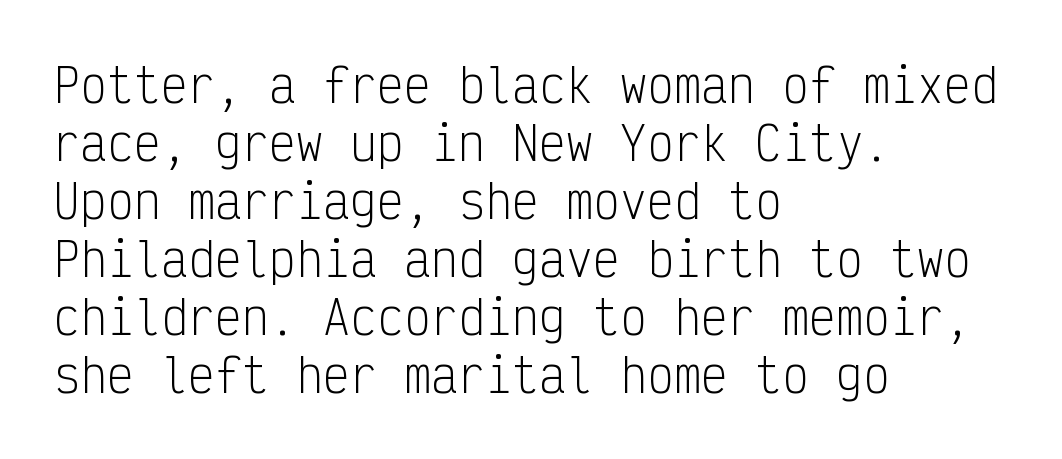
Q: Is the text bold? A: No.
Q: Is the text italic (slanted)? A: No, it is upright.
Q: Is the typeface a serif or a sans-serif typeface? A: Sans-serif.
Q: Is the text underlined? A: No.
Q: How is the paragraph aligned? A: Left-aligned.
Q: Is the spacing between letters normal or unusually wide? A: Normal.
Q: Is the spacing between lines tight, normal or loose? A: Normal.
Q: Width (condensed, normal, or wide)? A: Condensed.
Q: Stroke contrast? A: Low.
Q: x-height? A: Medium.
Q: Monospaced? A: Yes.
